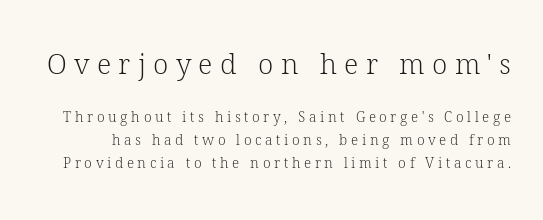
Q: Is the text bold? A: No.
Q: Is the text italic (slanted)? A: No, it is upright.
Q: Is the typeface a serif or a sans-serif typeface? A: Serif.
Q: Is the text underlined? A: No.
Q: Is the spacing between letters normal or unusually wide? A: Unusually wide.
Q: Is the spacing between lines tight, normal or loose? A: Normal.
Q: Which block of text is set in a larger size, the first (top) or the second (bottom)? A: The first (top) one.
Q: Width (condensed, normal, or wide)? A: Normal.
Q: Stroke contrast? A: Low.
Q: x-height? A: Medium.
Q: Monospaced? A: No.
